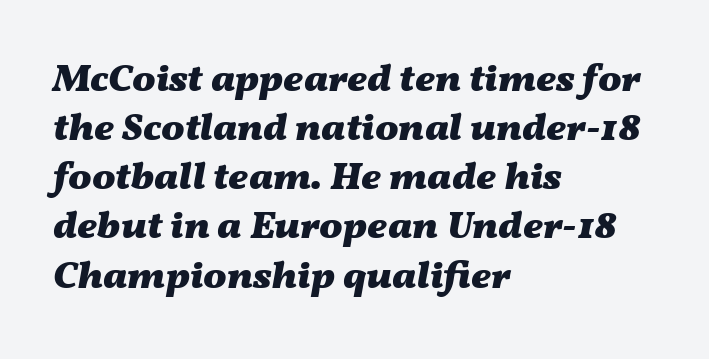
{"italic": "yes", "lean": "right", "slant_degrees": 11, "bold": "yes", "weight": "heavy", "width": "wide", "stroke_contrast": "medium", "x_height": "medium", "monospaced": "no", "underline": "no", "align": "left", "line_spacing": "normal", "line_spacing_ratio": 1.26, "letter_spacing": "normal", "letter_spacing_em": 0.0, "glyph_px": 39}
